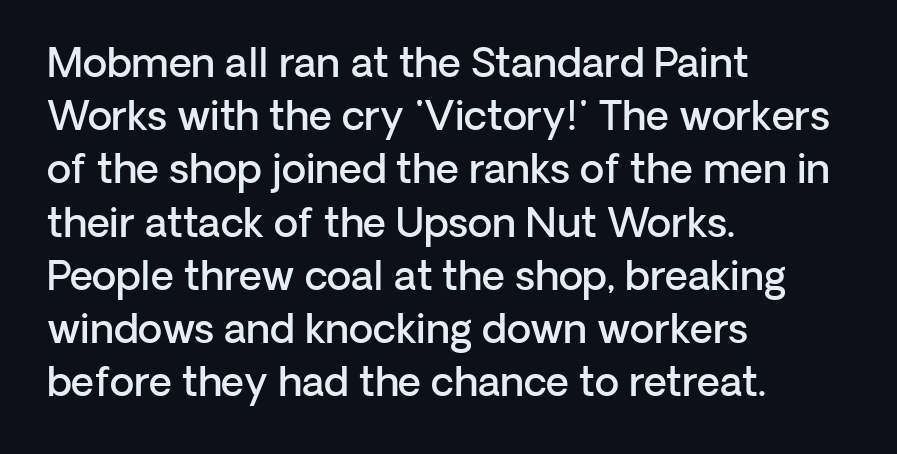
The image shows 40 px semibold sans-serif type, upright; set left-aligned, normal line spacing (1.33x), normal letter spacing, not underlined; low stroke contrast and a medium x-height.
